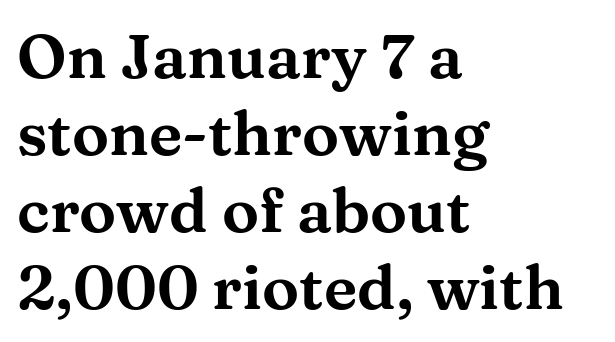
The typeface chosen for these lines features serifs. Ordinary non-slanted type is in use. Here the designer chose a conventional face with non-uniform glyph widths. Underline: absent. The setting favours the left margin, as ordinary paragraphs usually do. Glyph-to-glyph distance matches everyday printed text.
